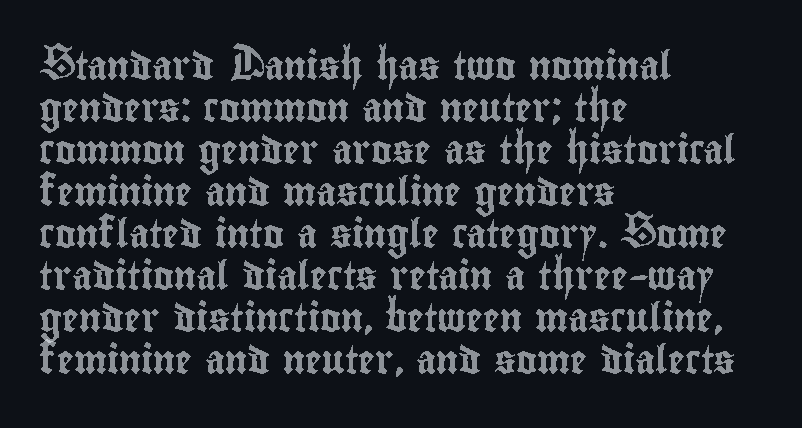
Notice how descenders clear the ascenders below comfortably — that's standard leading. Short and long lines alike share a common starting point at left. Every character sits straight up, as roman type does. Honestly, there is no underline to notice here at all.
